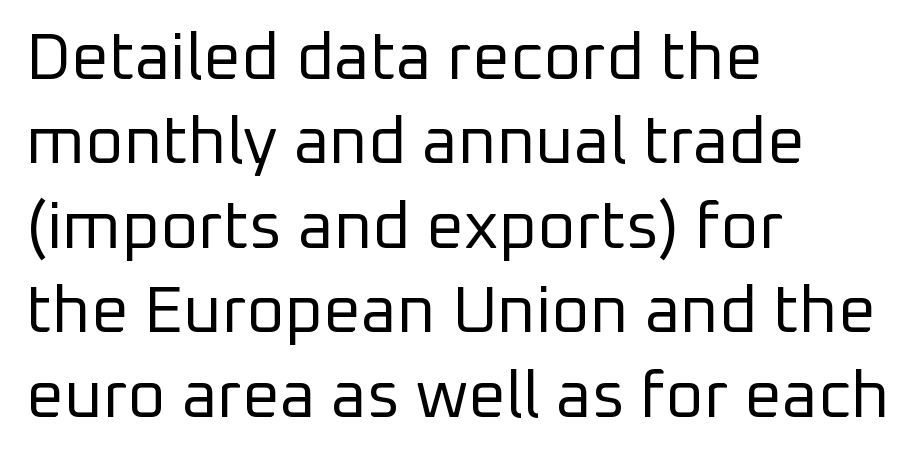
Q: Is the text bold? A: No.
Q: Is the text italic (slanted)? A: No, it is upright.
Q: Is the typeface a serif or a sans-serif typeface? A: Sans-serif.
Q: Is the text underlined? A: No.
Q: How is the paragraph aligned? A: Left-aligned.
Q: Is the spacing between letters normal or unusually wide? A: Normal.
Q: Is the spacing between lines tight, normal or loose? A: Normal.
Q: Width (condensed, normal, or wide)? A: Normal.
Q: Stroke contrast? A: Low.
Q: x-height? A: Medium.
Q: Monospaced? A: No.
